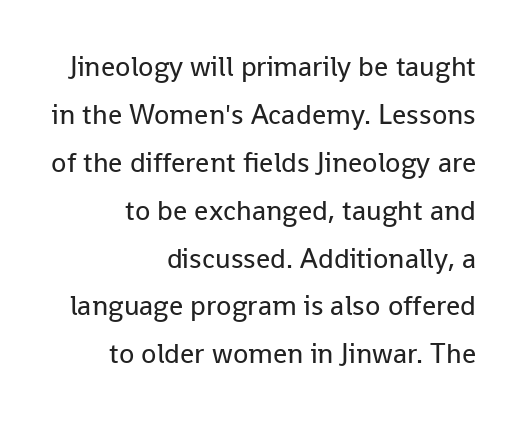
The image shows 28 px regular-weight sans-serif type, upright; set right-aligned, line spacing 1.71x, normal letter spacing, not underlined; low stroke contrast and a medium x-height.
